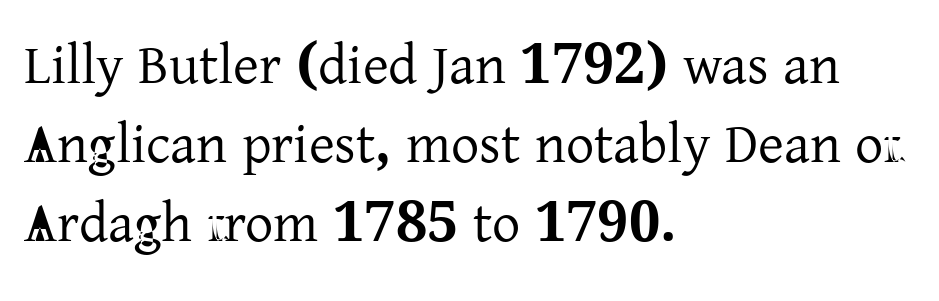
The image shows 56 px serif type, upright; set left-aligned, normal line spacing (1.41x), normal letter spacing, not underlined; low stroke contrast and a medium x-height.
